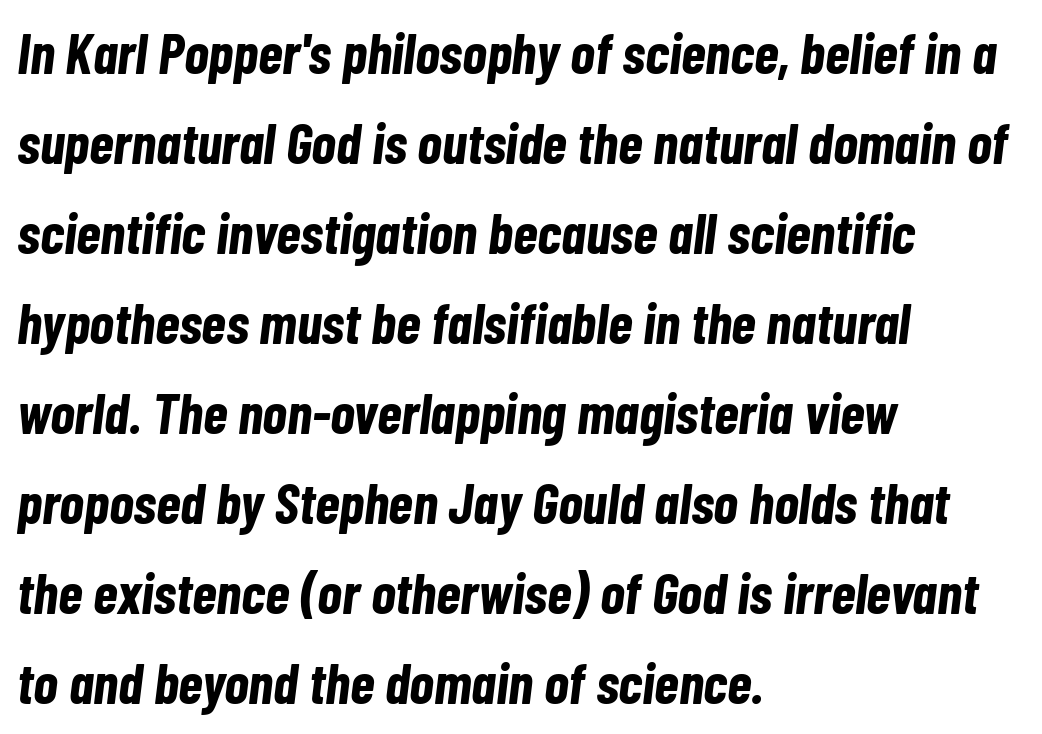
{"italic": "yes", "lean": "right", "slant_degrees": 7, "bold": "yes", "weight": "bold", "width": "condensed", "stroke_contrast": "low", "x_height": "medium", "monospaced": "no", "underline": "no", "align": "left", "line_spacing": "normal", "line_spacing_ratio": 1.58, "letter_spacing": "normal", "letter_spacing_em": 0.0, "glyph_px": 57}
